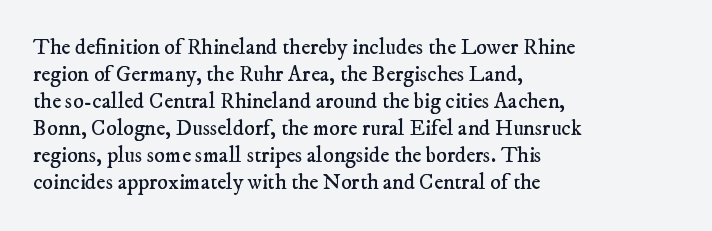
Q: Is the text bold? A: No.
Q: Is the text underlined? A: No.
Q: How is the paragraph aligned? A: Left-aligned.
Q: Is the spacing between letters normal or unusually wide? A: Normal.
